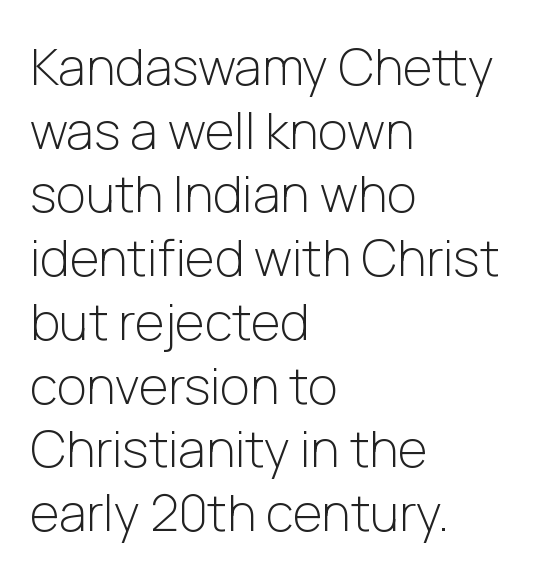
The passage shown is not underscored anywhere. These lines stack with their left ends in a neat column. These glyphs show unthickened strokes, regular width or finer. A sans-serif font was chosen for this passage. Rows of type keep a routine distance in the vertical direction.
